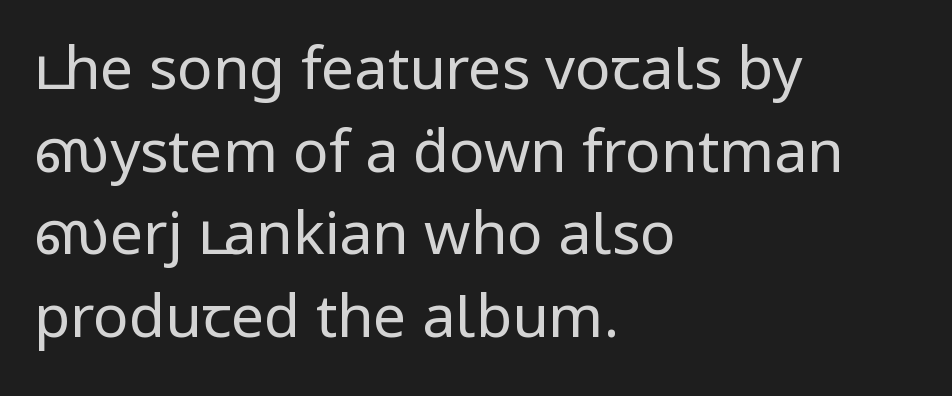
The image shows 59 px regular-weight sans-serif type, upright; set left-aligned, normal line spacing (1.4x), normal letter spacing, not underlined; low stroke contrast and a medium x-height.
